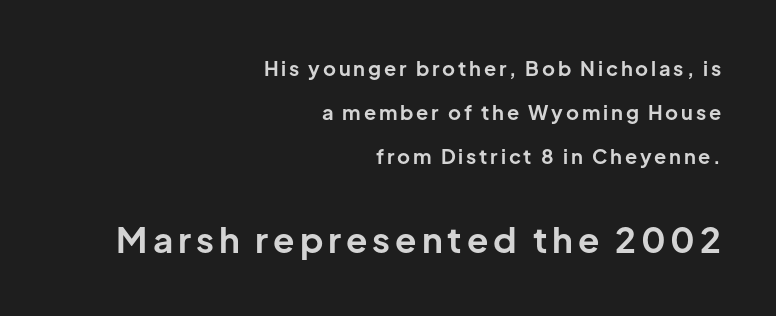
{"serif": "no", "italic": "no", "bold": "yes", "weight": "bold", "width": "normal", "stroke_contrast": "low", "x_height": "medium", "monospaced": "no", "underline": "no", "align": "right", "line_spacing": "loose", "line_spacing_ratio": 2.21, "larger_block": "second", "size_ratio": 1.75, "glyph_px": 35}
